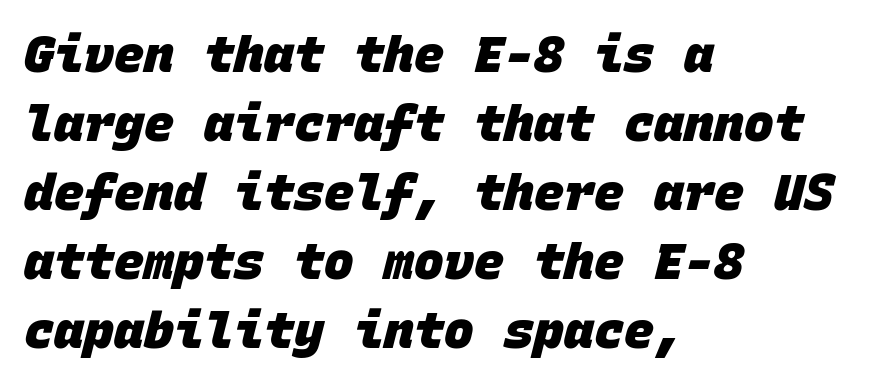
Check under the words: just untouched page. Spacing between characters is what you'd get straight out of the box. Nothing sits at the stroke ends, so this counts as sans-serif. The setting favours the left margin, as ordinary paragraphs usually do.
